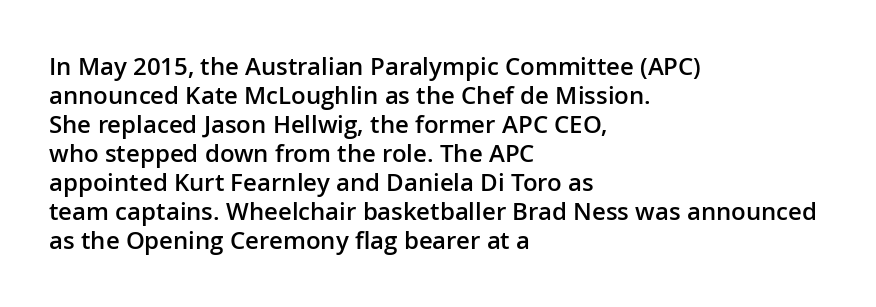
Q: Is the text bold? A: Semi-bold.
Q: Is the text italic (slanted)? A: No, it is upright.
Q: Is the text underlined? A: No.
Q: How is the paragraph aligned? A: Left-aligned.
Q: Is the spacing between letters normal or unusually wide? A: Normal.
